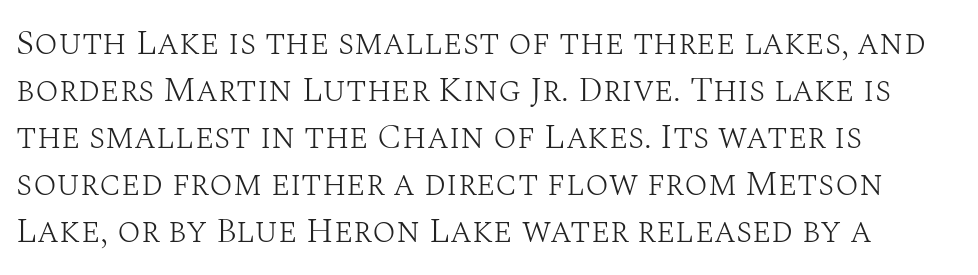
{"serif": "yes", "italic": "no", "bold": "no", "weight": "light", "width": "normal", "stroke_contrast": "medium", "x_height": "large", "monospaced": "no", "underline": "no", "align": "left", "line_spacing": "normal", "line_spacing_ratio": 1.34, "letter_spacing": "normal", "letter_spacing_em": 0.0, "glyph_px": 35}
